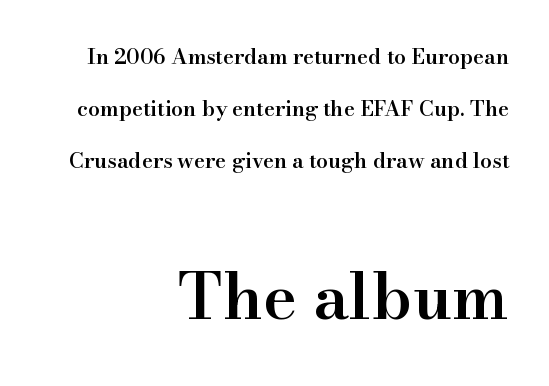
Q: Is the text bold? A: Semi-bold.
Q: Is the text italic (slanted)? A: No, it is upright.
Q: Is the typeface a serif or a sans-serif typeface? A: Serif.
Q: Is the text underlined? A: No.
Q: How is the paragraph aligned? A: Right-aligned.
Q: Is the spacing between letters normal or unusually wide? A: Normal.
Q: Is the spacing between lines tight, normal or loose? A: Loose.
Q: Which block of text is set in a larger size, the first (top) or the second (bottom)? A: The second (bottom) one.
Q: Width (condensed, normal, or wide)? A: Normal.
Q: Stroke contrast? A: High.
Q: x-height? A: Small.
Q: Monospaced? A: No.
